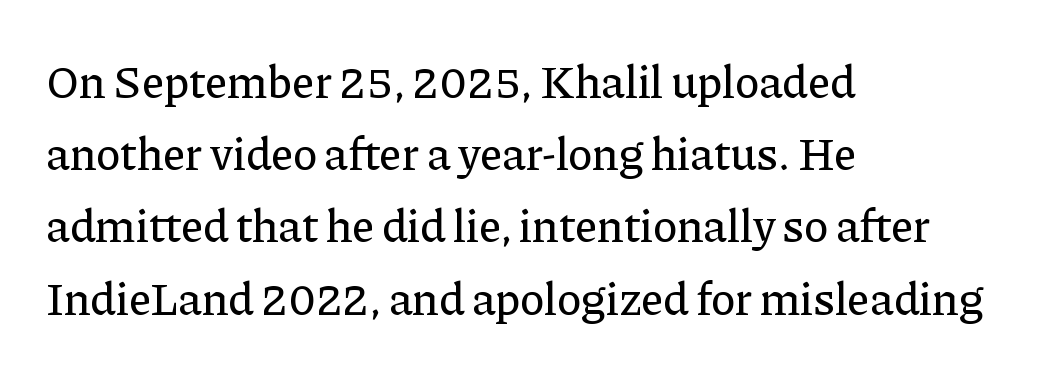
{"serif": "yes", "italic": "no", "width": "normal", "stroke_contrast": "low", "x_height": "medium", "monospaced": "no", "underline": "no", "align": "left", "line_spacing": "normal", "line_spacing_ratio": 1.57, "letter_spacing": "normal", "letter_spacing_em": 0.0, "glyph_px": 46}
